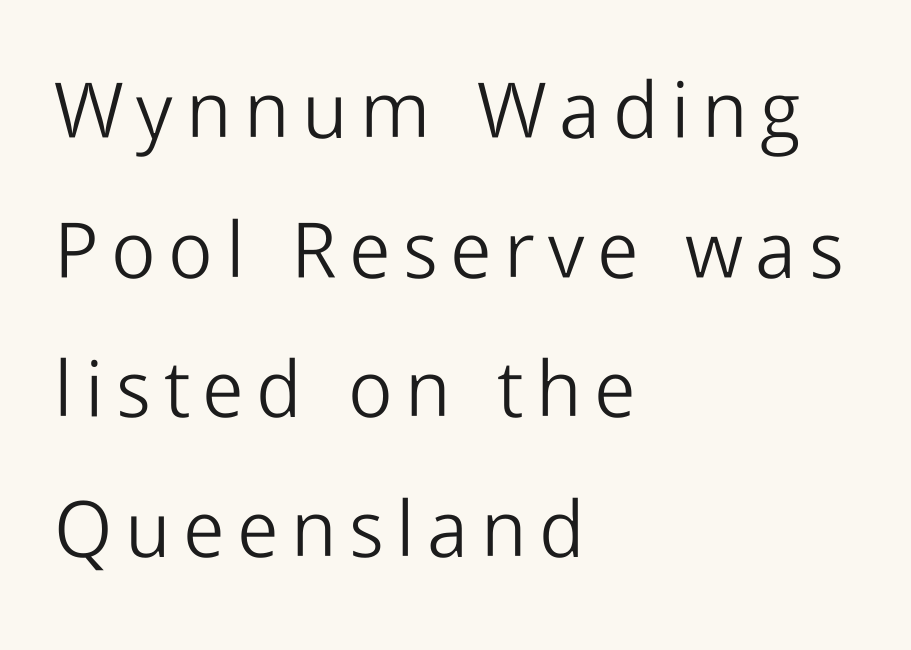
{"serif": "no", "italic": "no", "bold": "no", "weight": "light", "width": "normal", "stroke_contrast": "low", "x_height": "medium", "monospaced": "no", "underline": "no", "align": "left", "line_spacing_ratio": 1.79, "glyph_px": 78}
